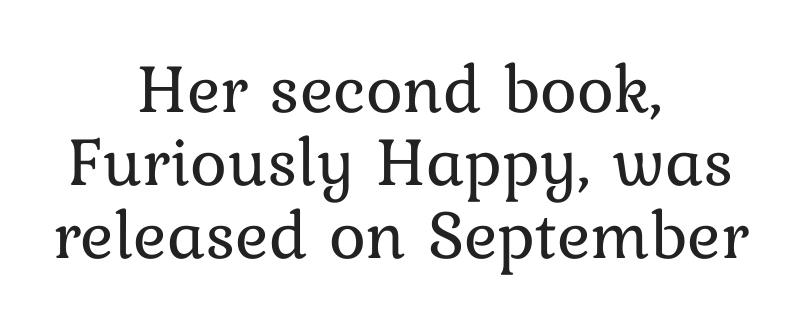
The image shows 70 px regular-weight type, upright; set centered, tight line spacing (1.04x), normal letter spacing, not underlined; low stroke contrast and a medium x-height.
